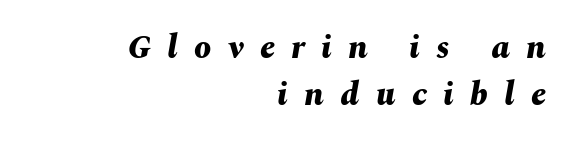
Q: Is the text bold? A: Yes.
Q: Is the text italic (slanted)? A: Yes, it leans right by about 10 degrees.
Q: Is the text underlined? A: No.
Q: How is the paragraph aligned? A: Right-aligned.
Q: Is the spacing between letters normal or unusually wide? A: Unusually wide.
Q: Is the spacing between lines tight, normal or loose? A: Normal.
Q: Width (condensed, normal, or wide)? A: Normal.
Q: Stroke contrast? A: Medium.
Q: x-height? A: Medium.
Q: Monospaced? A: No.
